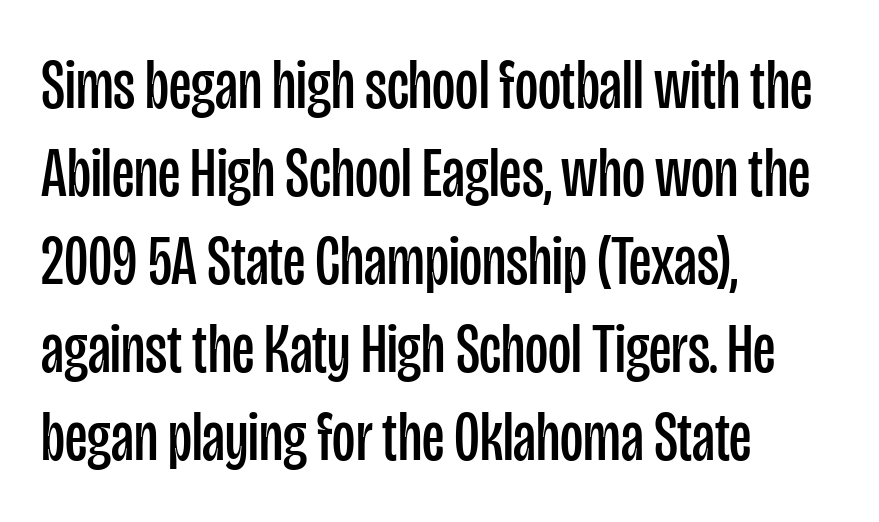
Counters stay open thanks to moderate or lighter strokes. The lines are quadded left. Classification — sans serif. Ordinary non-slanted type is in use. The passage shown has conventional tracking throughout.
